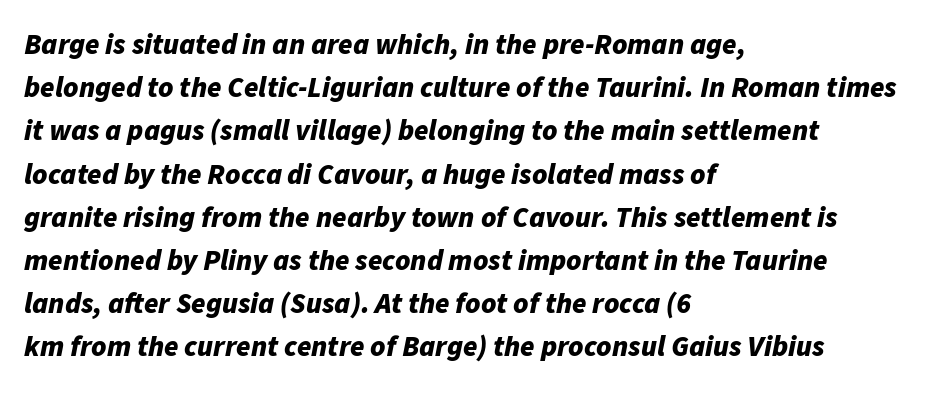
Italic? Definitely — the glyphs are oblique. In terms of letterspacing, this is plain default setting. Is this a fixed-width face? No — the glyphs have proportional, varying widths. Descenders are the only things crossing below the line.
